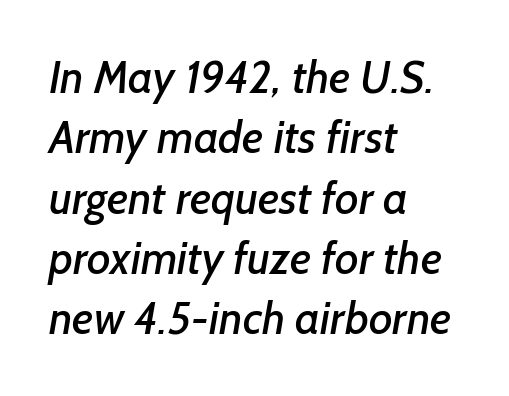
Glance below the letters and you will spot only blank space. Visually the block forms a straight wall on the left and a jagged coastline on the right. Baseline-to-baseline distance is the conventional proportion of letter height. Do the characters align in a grid? No, the font is proportional. Look at the tracking — it's just the regular setting, nothing added.
